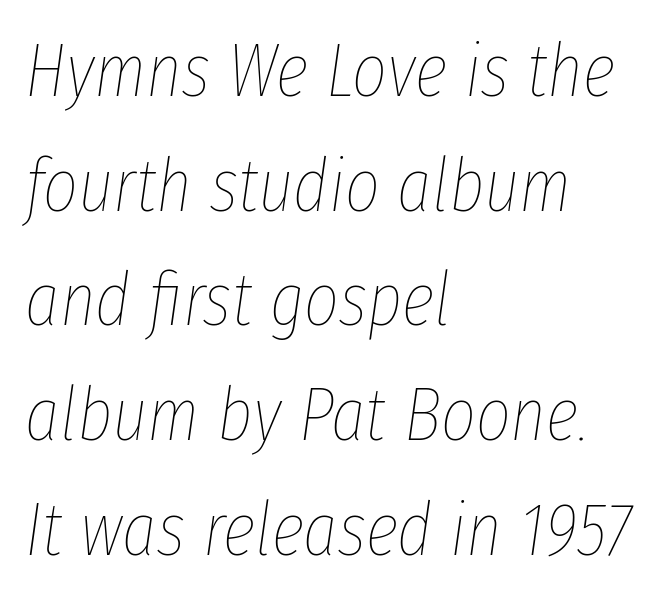
{"italic": "yes", "lean": "right", "slant_degrees": 8, "bold": "no", "weight": "thin", "width": "condensed", "stroke_contrast": "low", "x_height": "medium", "monospaced": "no", "underline": "no", "align": "left", "line_spacing": "normal", "line_spacing_ratio": 1.53, "letter_spacing": "normal", "letter_spacing_em": 0.0, "glyph_px": 75}
